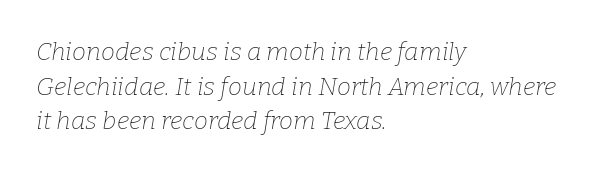
Q: Is the text bold? A: No.
Q: Is the text italic (slanted)? A: Yes, it leans right by about 9 degrees.
Q: Is the text underlined? A: No.
Q: How is the paragraph aligned? A: Left-aligned.
Q: Is the spacing between letters normal or unusually wide? A: Normal.
Q: Is the spacing between lines tight, normal or loose? A: Normal.
